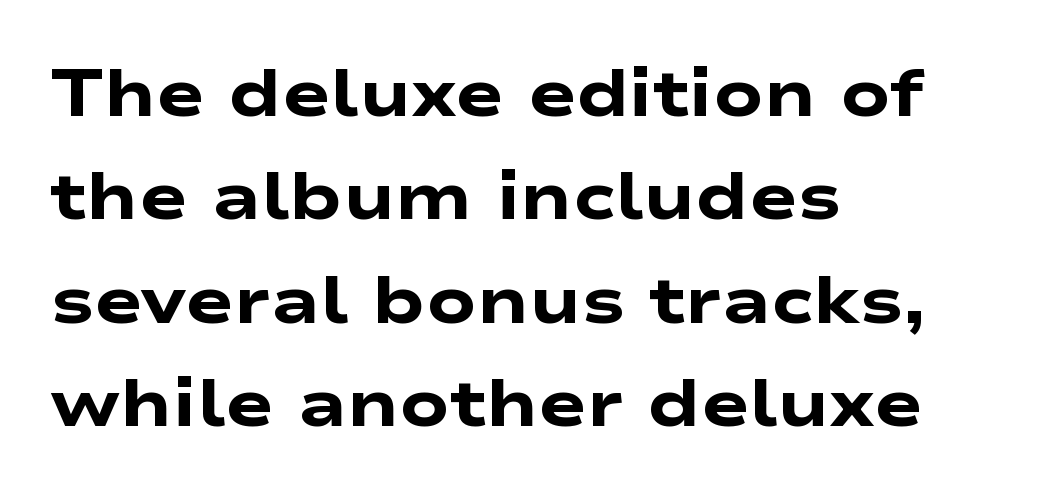
Q: Is the text bold? A: Yes.
Q: Is the typeface a serif or a sans-serif typeface? A: Sans-serif.
Q: Is the text underlined? A: No.
Q: How is the paragraph aligned? A: Left-aligned.
Q: Is the spacing between letters normal or unusually wide? A: Normal.
Q: Is the spacing between lines tight, normal or loose? A: Normal.
Q: Width (condensed, normal, or wide)? A: Wide.
Q: Stroke contrast? A: Low.
Q: x-height? A: Medium.
Q: Monospaced? A: No.
